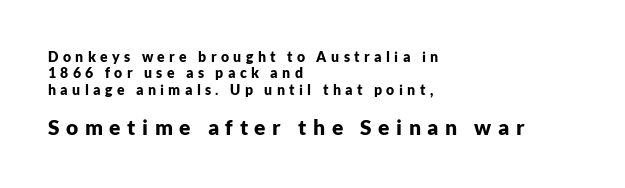
The image shows 21 px bold type, upright; set left-aligned, line spacing 1.17x, unusually wide letter spacing (+0.31 em), not underlined; the second (bottom) block is 1.5x larger.
